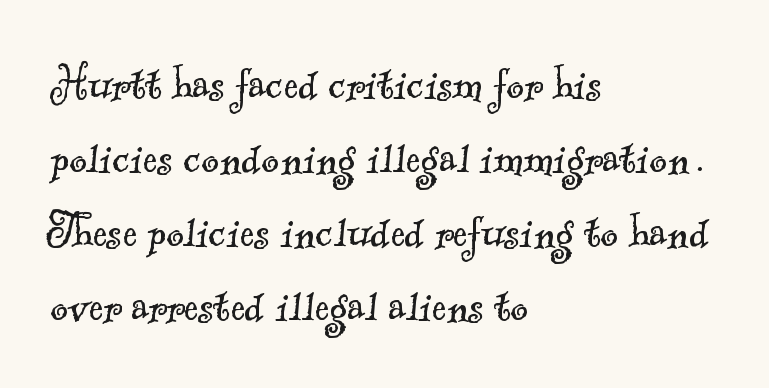
{"serif": "yes", "bold": "no", "weight": "light", "width": "normal", "x_height": "small", "monospaced": "no", "underline": "no", "align": "left", "line_spacing": "normal", "line_spacing_ratio": 1.37, "letter_spacing": "normal", "letter_spacing_em": 0.0, "glyph_px": 54}
